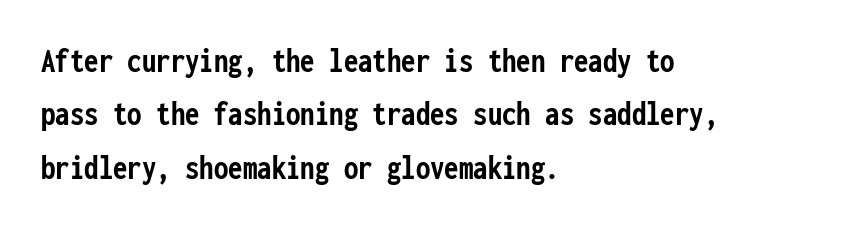
{"serif": "no", "italic": "no", "bold": "yes", "weight": "semibold", "width": "condensed", "stroke_contrast": "low", "x_height": "medium", "monospaced": "yes", "underline": "no", "align": "left", "line_spacing": "normal", "line_spacing_ratio": 1.48, "letter_spacing": "normal", "letter_spacing_em": 0.0, "glyph_px": 36}
